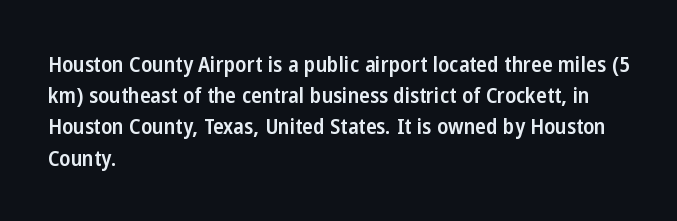
This is moderately heavy type, rendered in semibold. No extra tracking has been applied to these lines. Alignment: flush left. Leading matches the norm, producing a regular column.
